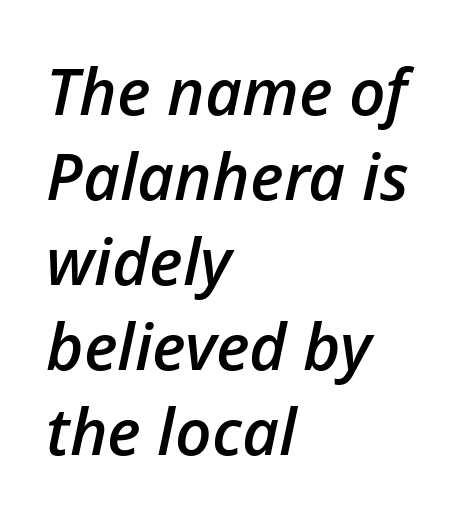
The image shows 64 px semibold type, italic (leaning right); set left-aligned, normal line spacing (1.33x), normal letter spacing, not underlined; low stroke contrast and a medium x-height.
